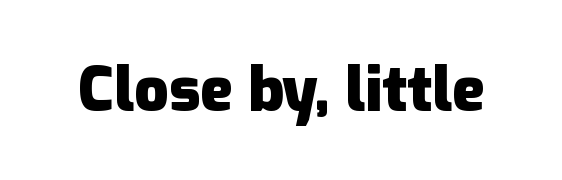
Does the weight exceed regular? Yes, all the way to bold. The passage shown is typed in a proportional face where columns would drift. Type style note: lacks serifs. Between one letter and the next there's only the usual sliver of space. The baseline area is clear. Italic? Not at all — the glyphs are vertical.
